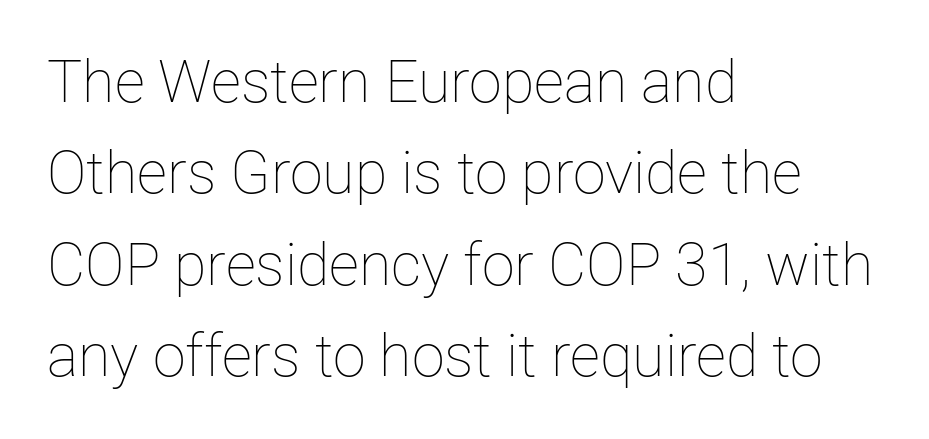
The image shows 59 px thin type, upright; set left-aligned, normal line spacing (1.55x), normal letter spacing, not underlined; low stroke contrast and a medium x-height.
